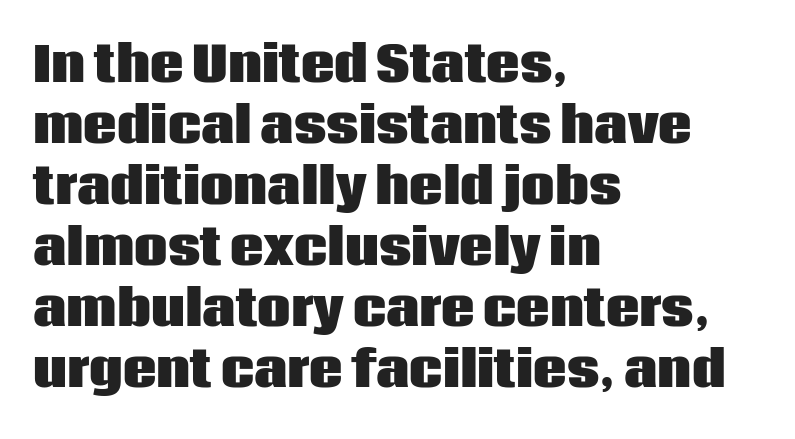
Q: Is the text bold? A: Yes.
Q: Is the text italic (slanted)? A: No, it is upright.
Q: Is the typeface a serif or a sans-serif typeface? A: Sans-serif.
Q: Is the text underlined? A: No.
Q: How is the paragraph aligned? A: Left-aligned.
Q: Is the spacing between letters normal or unusually wide? A: Normal.
Q: Is the spacing between lines tight, normal or loose? A: Normal.
Q: Width (condensed, normal, or wide)? A: Normal.
Q: Stroke contrast? A: Low.
Q: x-height? A: Large.
Q: Monospaced? A: No.
